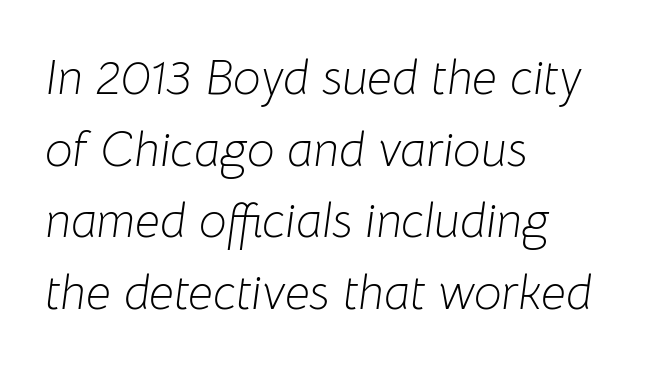
Q: Is the text bold? A: No.
Q: Is the text italic (slanted)? A: Yes, it leans right by about 8 degrees.
Q: Is the text underlined? A: No.
Q: How is the paragraph aligned? A: Left-aligned.
Q: Is the spacing between letters normal or unusually wide? A: Normal.
Q: Is the spacing between lines tight, normal or loose? A: Normal.
Q: Width (condensed, normal, or wide)? A: Normal.
Q: Stroke contrast? A: Low.
Q: x-height? A: Medium.
Q: Monospaced? A: No.
